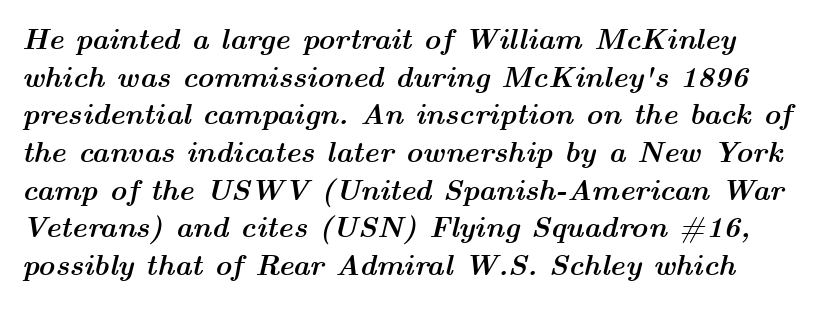
Q: Is the text bold? A: Yes.
Q: Is the text italic (slanted)? A: Yes, it leans right by about 14 degrees.
Q: Is the text underlined? A: No.
Q: Is the spacing between letters normal or unusually wide? A: Normal.
Q: Is the spacing between lines tight, normal or loose? A: Normal.
Q: Width (condensed, normal, or wide)? A: Wide.
Q: Stroke contrast? A: Medium.
Q: x-height? A: Medium.
Q: Monospaced? A: No.
